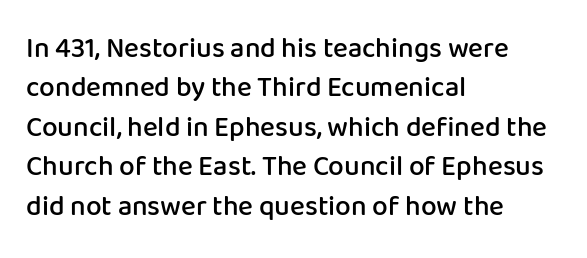
The image shows 28 px semibold sans-serif type, upright; set left-aligned, normal line spacing (1.41x), normal letter spacing, not underlined; low stroke contrast and a medium x-height.
